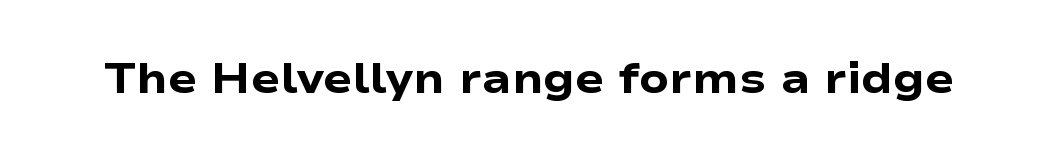
{"serif": "no", "italic": "no", "bold": "yes", "weight": "heavy", "width": "wide", "stroke_contrast": "low", "x_height": "medium", "monospaced": "no", "underline": "no", "letter_spacing": "normal", "letter_spacing_em": 0.0, "glyph_px": 43}
